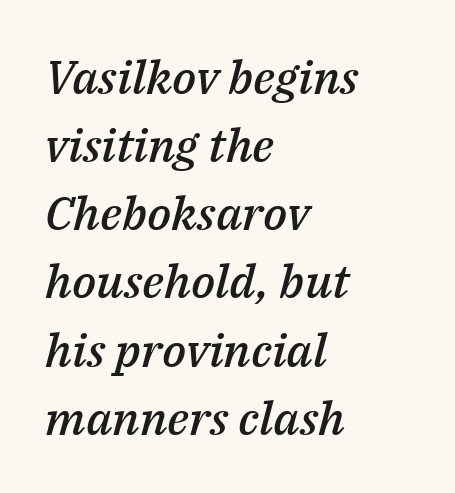
Q: Is the text bold? A: Semi-bold.
Q: Is the text italic (slanted)? A: Yes, it leans right by about 14 degrees.
Q: Is the text underlined? A: No.
Q: How is the paragraph aligned? A: Left-aligned.
Q: Is the spacing between letters normal or unusually wide? A: Normal.
Q: Is the spacing between lines tight, normal or loose? A: Normal.
Q: Width (condensed, normal, or wide)? A: Normal.
Q: Stroke contrast? A: Medium.
Q: x-height? A: Medium.
Q: Monospaced? A: No.
